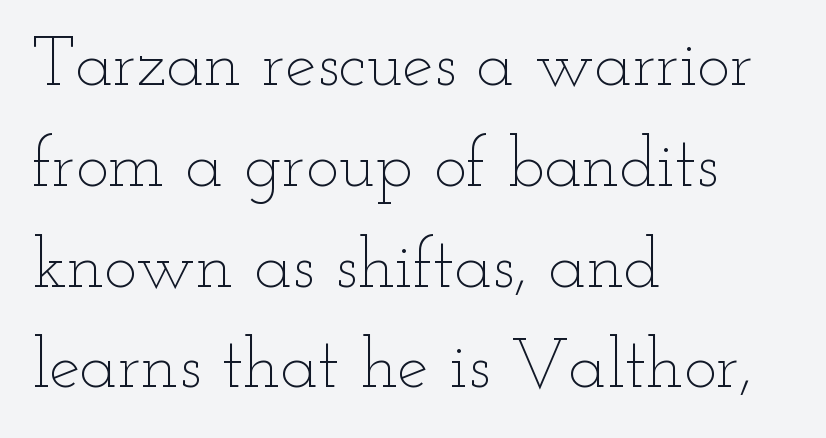
The image shows 70 px thin, wide type, upright; set left-aligned, normal line spacing (1.44x), normal letter spacing, not underlined; low stroke contrast and a small x-height.
